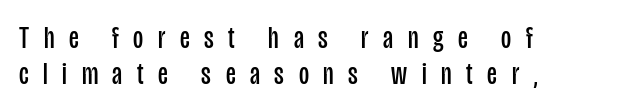
Q: Is the text bold? A: No.
Q: Is the text italic (slanted)? A: No, it is upright.
Q: Is the typeface a serif or a sans-serif typeface? A: Sans-serif.
Q: Is the text underlined? A: No.
Q: How is the paragraph aligned? A: Left-aligned.
Q: Is the spacing between letters normal or unusually wide? A: Unusually wide.
Q: Is the spacing between lines tight, normal or loose? A: Tight.
Q: Width (condensed, normal, or wide)? A: Condensed.
Q: Stroke contrast? A: Low.
Q: x-height? A: Large.
Q: Monospaced? A: No.
